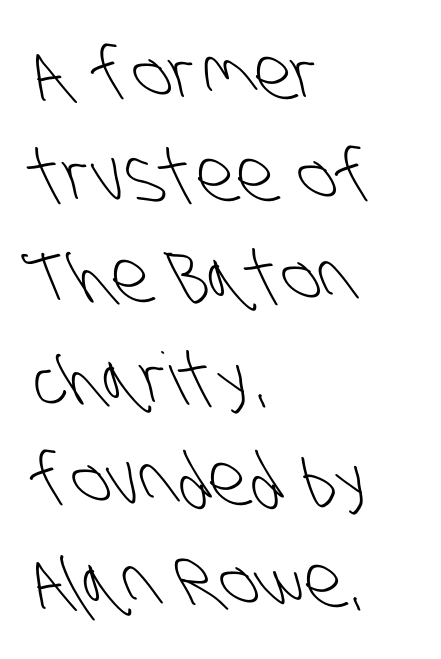
{"serif": "no", "bold": "no", "weight": "light", "width": "condensed", "stroke_contrast": "low", "x_height": "large", "monospaced": "no", "underline": "no", "align": "left", "line_spacing": "normal", "line_spacing_ratio": 1.41, "letter_spacing": "normal", "letter_spacing_em": 0.0, "glyph_px": 72}
